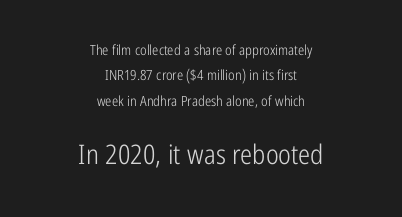
{"italic": "no", "bold": "no", "underline": "no", "align": "center", "line_spacing_ratio": 1.81, "letter_spacing": "normal", "letter_spacing_em": 0.0, "larger_block": "second", "size_ratio": 1.93, "glyph_px": 27}
